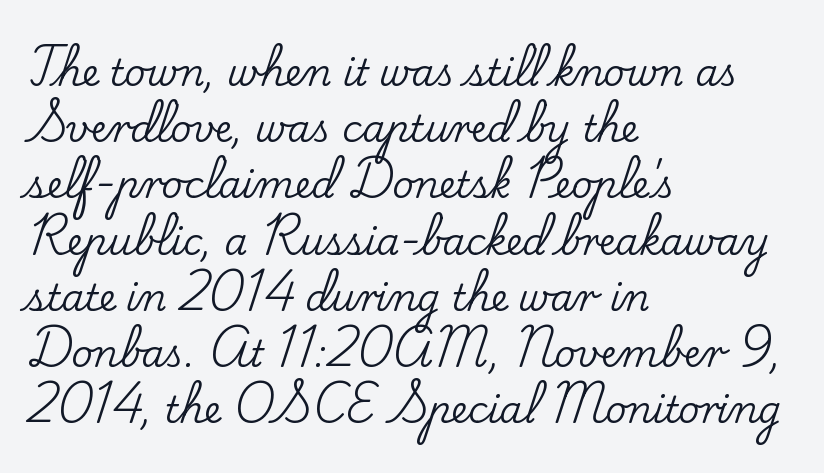
{"serif": "yes", "width": "normal", "stroke_contrast": "low", "x_height": "small", "monospaced": "no", "underline": "no", "align": "left", "line_spacing": "normal", "line_spacing_ratio": 1.52, "letter_spacing": "normal", "letter_spacing_em": 0.0, "glyph_px": 37}
